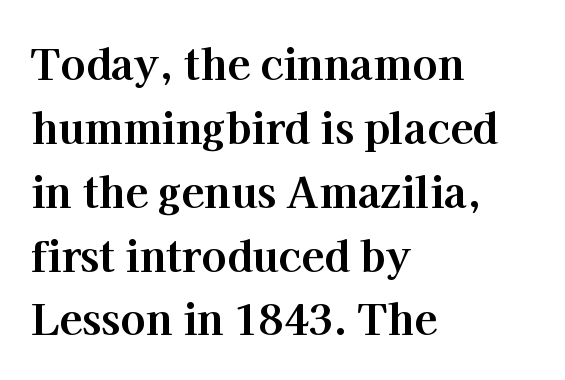
Unlike a clean sans, this face finishes its strokes with serifs. Standard letterfit; no display-style spreading of the glyphs. Think of a printed novel: that variable character pitch is what you see here. Stroke thickness is high; the sample reads as a true bold. Compared with a centered layout, this one pins lines to the left instead. Each new line begins a customary step beneath the previous one.
